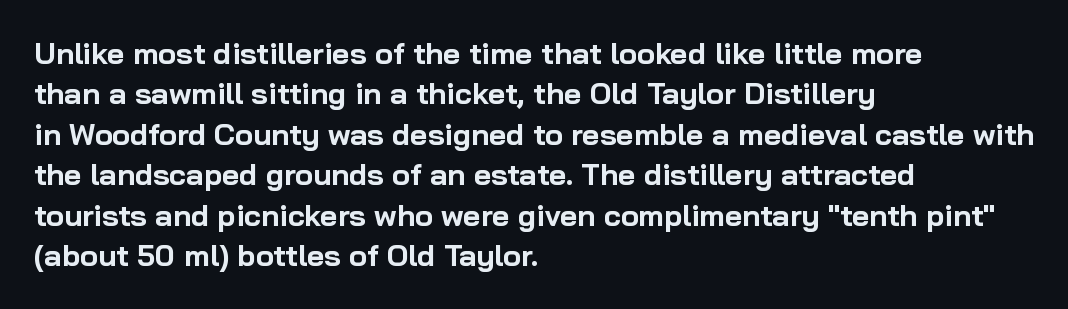
The image shows 30 px bold sans-serif type, upright; set left-aligned, normal line spacing (1.35x), normal letter spacing, not underlined; low stroke contrast and a medium x-height.
